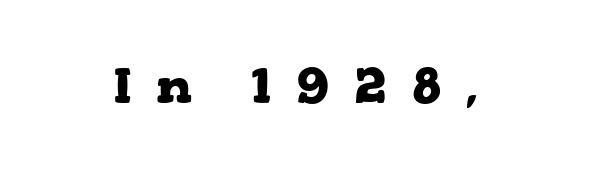
Words appear elongated and porous because spacing is wide. Proportional: the letters do not fall into vertical columns. Thick stems and heavy bowls — unmistakably bold. This sample uses a serif face. Any mark beneath the type? The region is blank.
